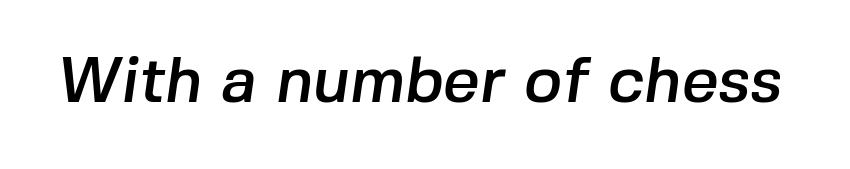
Q: Is the typeface a serif or a sans-serif typeface? A: Sans-serif.
Q: Is the text underlined? A: No.
Q: Is the spacing between letters normal or unusually wide? A: Normal.
Q: Width (condensed, normal, or wide)? A: Normal.
Q: Stroke contrast? A: Low.
Q: x-height? A: Medium.
Q: Monospaced? A: No.
